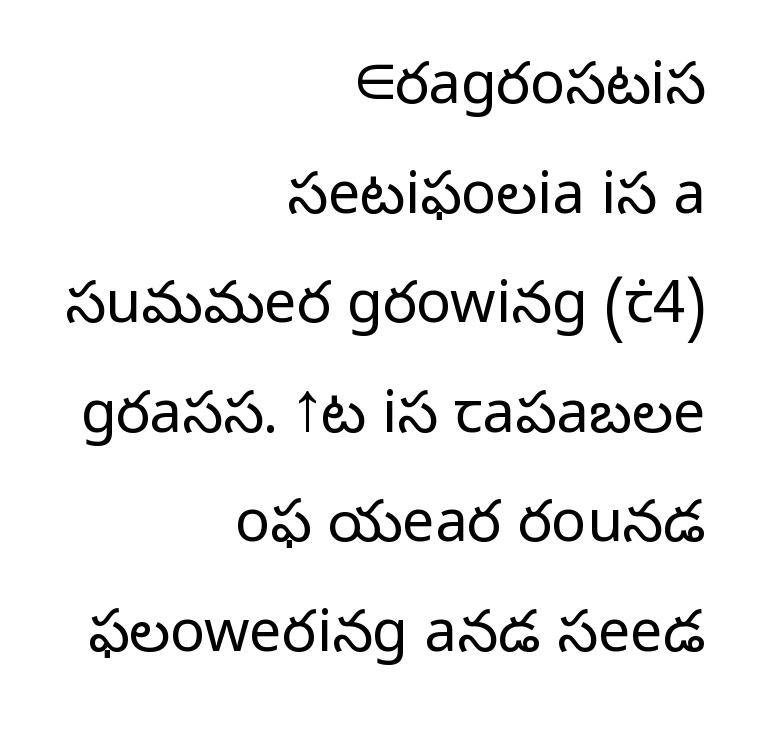
The image shows 58 px light sans-serif type, upright; set right-aligned, line spacing 1.89x, normal letter spacing, not underlined; low stroke contrast and a medium x-height.
